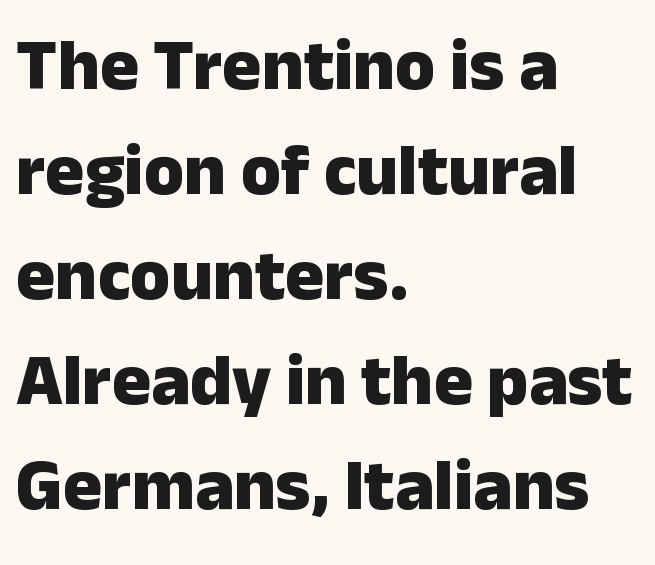
A clean baseline with only descenders dipping below it. The rendering anchors every line to the left-hand side. Horizontal bands of white between lines are of average thickness. Note: no serifs on the glyphs.
